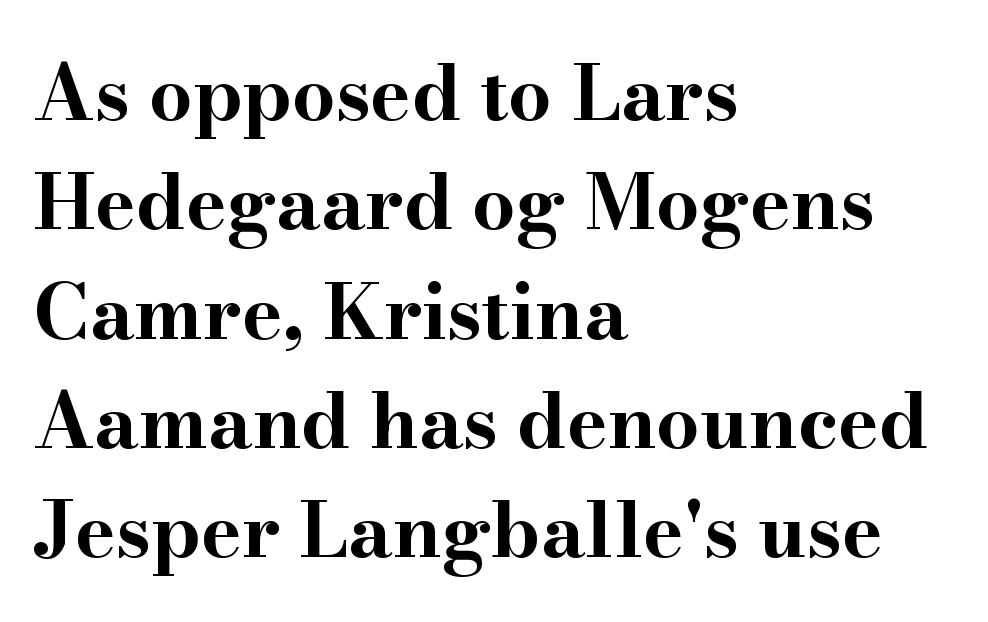
Q: Is the text bold? A: Yes.
Q: Is the text italic (slanted)? A: No, it is upright.
Q: Is the typeface a serif or a sans-serif typeface? A: Serif.
Q: Is the text underlined? A: No.
Q: How is the paragraph aligned? A: Left-aligned.
Q: Is the spacing between letters normal or unusually wide? A: Normal.
Q: Is the spacing between lines tight, normal or loose? A: Normal.
Q: Width (condensed, normal, or wide)? A: Wide.
Q: Stroke contrast? A: High.
Q: x-height? A: Small.
Q: Monospaced? A: No.
